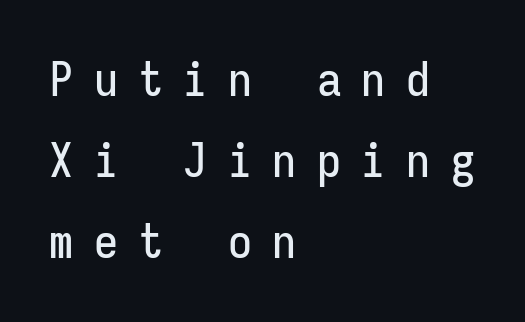
The image shows 48 px condensed sans-serif type, upright, monospaced; set left-aligned, normal line spacing (1.69x), unusually wide letter spacing (+0.43 em), not underlined; low stroke contrast and a medium x-height.
